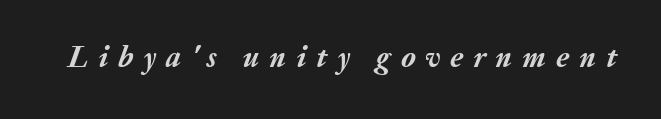
Q: Is the text bold? A: Yes.
Q: Is the text italic (slanted)? A: Yes, it leans right by about 20 degrees.
Q: Is the text underlined? A: No.
Q: Is the spacing between letters normal or unusually wide? A: Unusually wide.
Q: Width (condensed, normal, or wide)? A: Normal.
Q: Stroke contrast? A: Medium.
Q: x-height? A: Medium.
Q: Monospaced? A: No.
